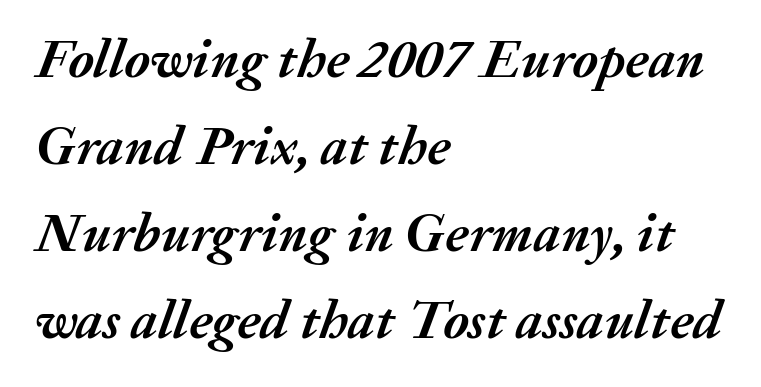
{"italic": "yes", "lean": "right", "slant_degrees": 20, "bold": "yes", "weight": "semibold", "width": "normal", "stroke_contrast": "medium", "x_height": "medium", "monospaced": "no", "underline": "no", "align": "left", "line_spacing": "normal", "line_spacing_ratio": 1.58, "letter_spacing": "normal", "letter_spacing_em": 0.0, "glyph_px": 55}
